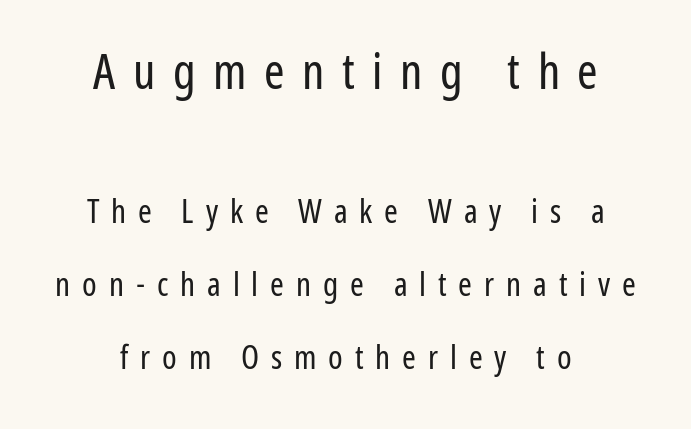
Q: Is the text bold? A: No.
Q: Is the text italic (slanted)? A: No, it is upright.
Q: Is the typeface a serif or a sans-serif typeface? A: Sans-serif.
Q: Is the text underlined? A: No.
Q: How is the paragraph aligned? A: Centered.
Q: Is the spacing between letters normal or unusually wide? A: Unusually wide.
Q: Is the spacing between lines tight, normal or loose? A: Loose.
Q: Which block of text is set in a larger size, the first (top) or the second (bottom)? A: The first (top) one.
Q: Width (condensed, normal, or wide)? A: Condensed.
Q: Stroke contrast? A: Low.
Q: x-height? A: Medium.
Q: Monospaced? A: No.
